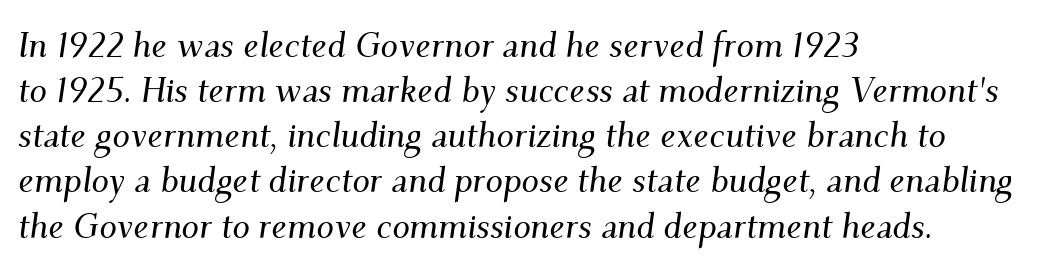
This block has exactly the height ordinary leading produces. When letters slant like this, we call the style italic. Each letter keeps its own natural width here, so spacing adapts to shape. The lines are quadded left. The passage shown is not underscored anywhere.
